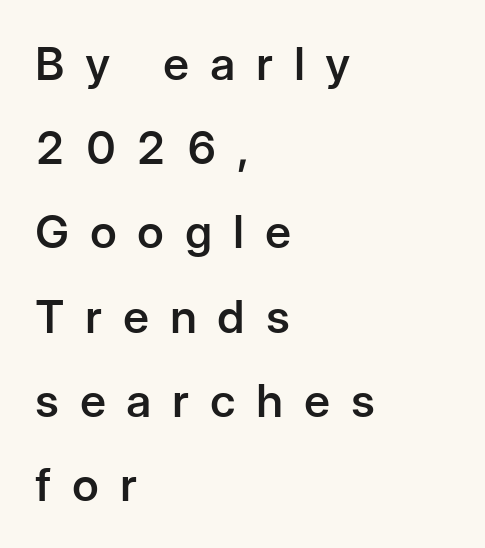
{"serif": "no", "italic": "no", "bold": "semi", "weight": "semibold", "width": "normal", "stroke_contrast": "low", "x_height": "medium", "monospaced": "no", "underline": "no", "align": "left", "line_spacing_ratio": 1.83, "letter_spacing": "wide", "letter_spacing_em": 0.45, "glyph_px": 46}
